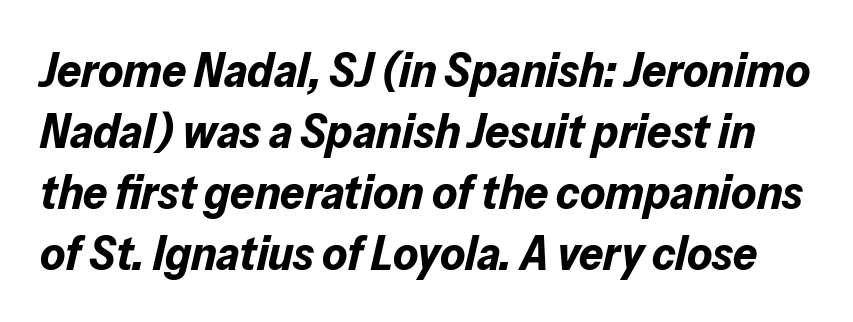
Q: Is the text bold? A: Yes.
Q: Is the text italic (slanted)? A: Yes, it leans right by about 13 degrees.
Q: Is the text underlined? A: No.
Q: Is the spacing between letters normal or unusually wide? A: Normal.
Q: Is the spacing between lines tight, normal or loose? A: Normal.
Q: Width (condensed, normal, or wide)? A: Normal.
Q: Stroke contrast? A: Low.
Q: x-height? A: Medium.
Q: Monospaced? A: No.
